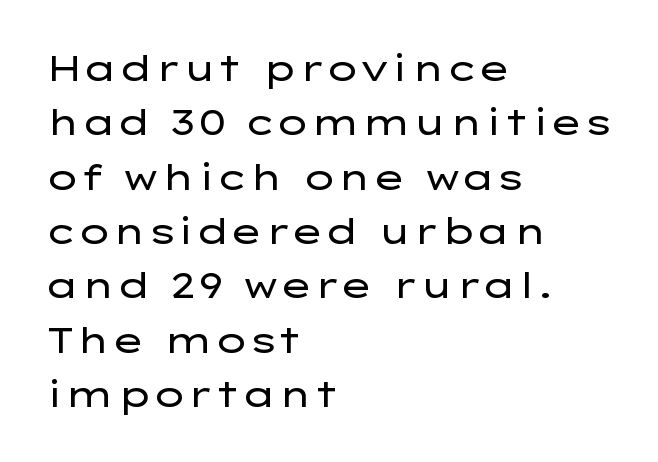
Character widths vary here, with narrow letters taking less room than wide ones. The passage is arranged the way most books set body copy — flush left. Check the space under the baseline: it is left empty. The gaps between neighbouring characters are ordinary and unremarkable. Summary of vertical rhythm: regular, with standard interline spacing. Is the stroke heavy? The answer is a plain regular-or-lighter.
